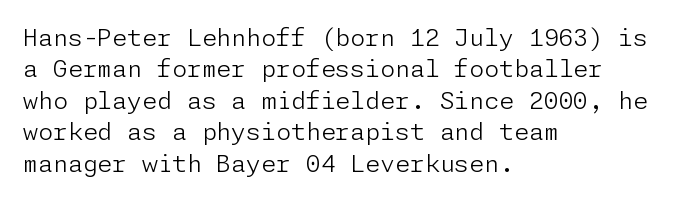
What stands out about the letter spacing? Nothing — it is the standard amount. Unmarked baselines from the first word to the last. The rendering anchors every line to the left-hand side. Regarding leading, the lines here are spaced in the standard way. Compared with a typical body face, this is equally light or lighter still. In terms of posture, this sample is upright.
